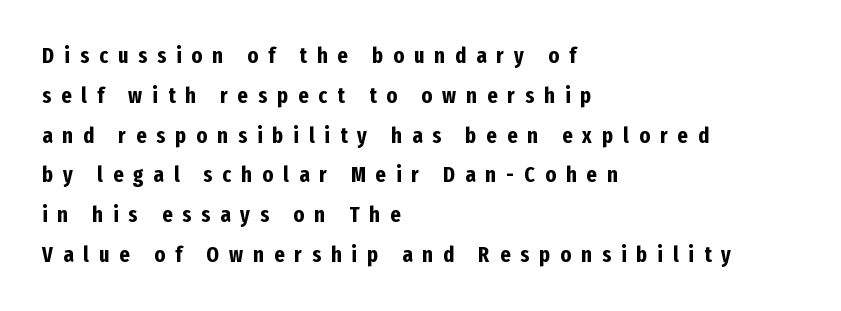
Q: Is the text bold? A: Yes.
Q: Is the text italic (slanted)? A: No, it is upright.
Q: Is the text underlined? A: No.
Q: How is the paragraph aligned? A: Left-aligned.
Q: Is the spacing between letters normal or unusually wide? A: Unusually wide.
